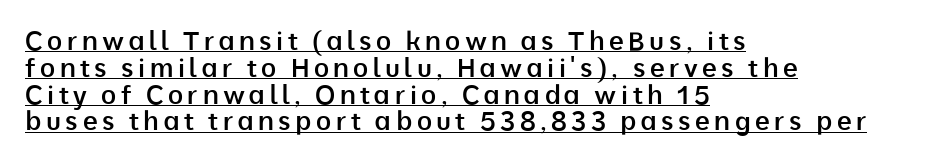
Q: Is the text bold? A: Semi-bold.
Q: Is the text italic (slanted)? A: No, it is upright.
Q: Is the text underlined? A: Yes.
Q: How is the paragraph aligned? A: Left-aligned.
Q: Is the spacing between lines tight, normal or loose? A: Tight.
